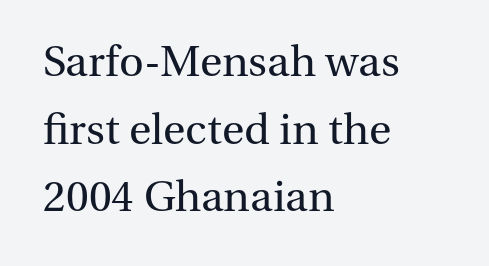
Nobody drew a line under any word here. Does the leading feel generous? No, just average. The lettering stays uniformly vertical, giving the passage a roman look. The font sits on the lighter half of the weight spectrum, regular included.
